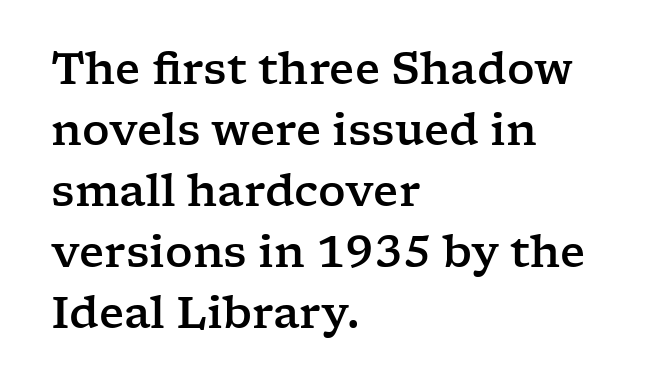
The image shows 43 px wide serif type, upright; set left-aligned, normal line spacing (1.42x), normal letter spacing, not underlined; low stroke contrast and a medium x-height.
